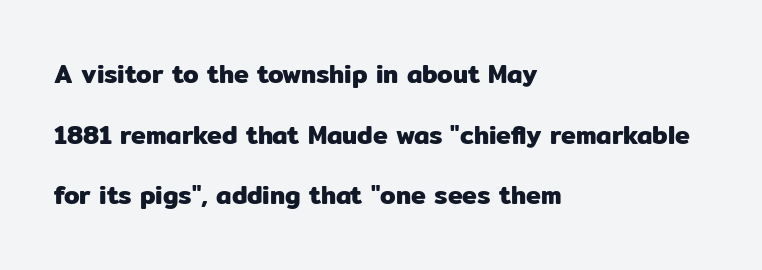
The image shows 25 px text type, upright; set left-aligned, loose line spacing (2.43x), normal letter spacing, not underlined.
